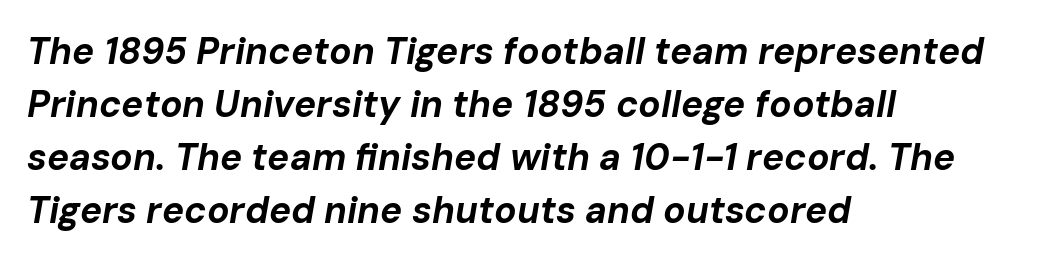
Q: Is the text bold? A: Yes.
Q: Is the text italic (slanted)? A: Yes, it leans right by about 10 degrees.
Q: Is the text underlined? A: No.
Q: How is the paragraph aligned? A: Left-aligned.
Q: Is the spacing between letters normal or unusually wide? A: Normal.
Q: Is the spacing between lines tight, normal or loose? A: Normal.
Q: Width (condensed, normal, or wide)? A: Normal.
Q: Stroke contrast? A: Low.
Q: x-height? A: Medium.
Q: Monospaced? A: No.
